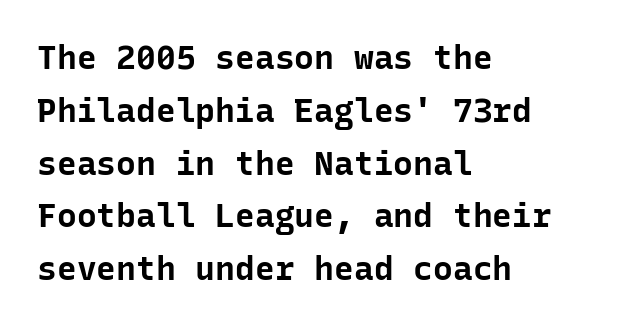
Q: Is the text bold? A: Yes.
Q: Is the text italic (slanted)? A: No, it is upright.
Q: Is the typeface a serif or a sans-serif typeface? A: Sans-serif.
Q: Is the text underlined? A: No.
Q: How is the paragraph aligned? A: Left-aligned.
Q: Is the spacing between letters normal or unusually wide? A: Normal.
Q: Is the spacing between lines tight, normal or loose? A: Normal.
Q: Width (condensed, normal, or wide)? A: Normal.
Q: Stroke contrast? A: Low.
Q: x-height? A: Medium.
Q: Monospaced? A: Yes.
